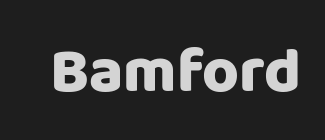
{"serif": "no", "italic": "no", "bold": "yes", "weight": "heavy", "width": "normal", "stroke_contrast": "low", "x_height": "large", "monospaced": "no", "underline": "no", "letter_spacing": "normal", "letter_spacing_em": 0.0, "glyph_px": 63}
